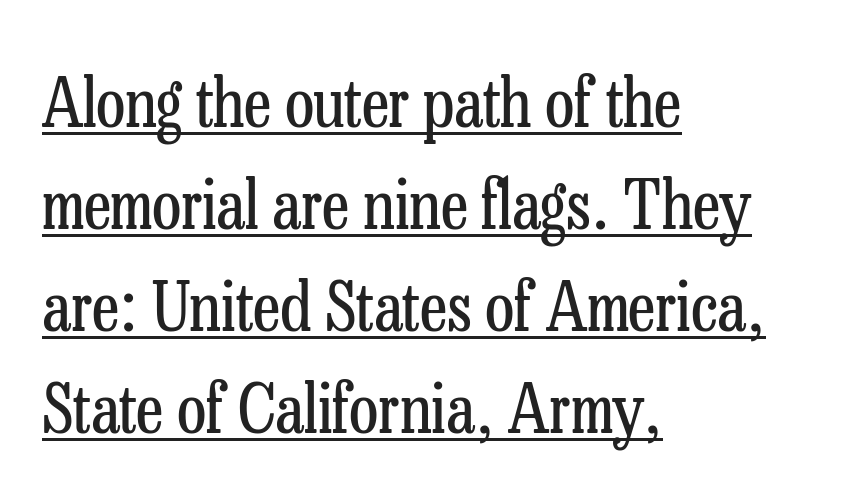
The face used here is proportionally spaced, like ordinary book or web type. Notice how a bar underscores the lettering throughout. A serif font was chosen for this passage. Short note: letters normally spaced. How would I describe the line gaps? Plain and ordinary.
